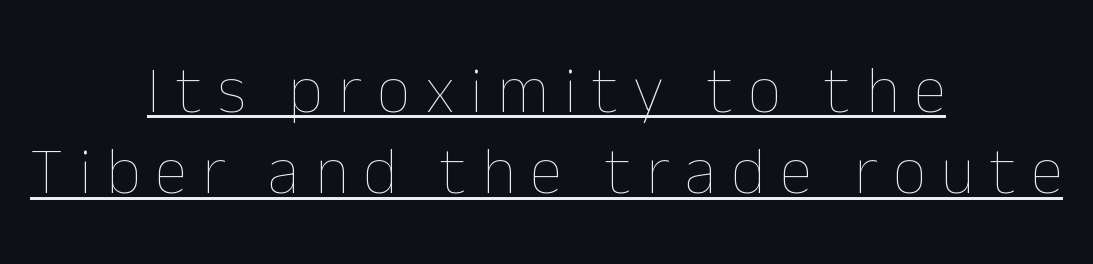
Q: Is the text bold? A: No.
Q: Is the text italic (slanted)? A: No, it is upright.
Q: Is the text underlined? A: Yes.
Q: How is the paragraph aligned? A: Centered.
Q: Is the spacing between letters normal or unusually wide? A: Unusually wide.
Q: Width (condensed, normal, or wide)? A: Normal.
Q: Stroke contrast? A: Low.
Q: x-height? A: Medium.
Q: Monospaced? A: No.
